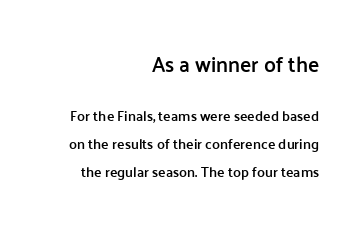
The emphasis by scale lands on block number one, above. Italic? Not at all — the glyphs are vertical. A bare baseline throughout the passage. Compared with a flush-left layout, this one pins lines to the opposite, right side.
